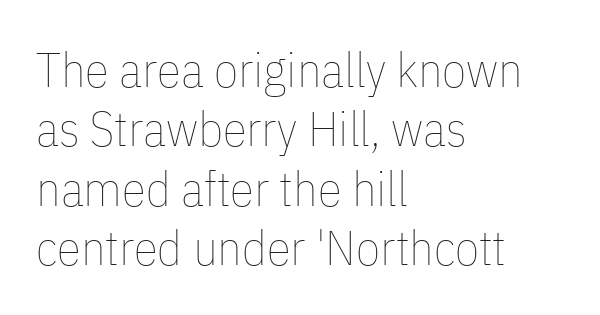
{"italic": "no", "bold": "no", "weight": "thin", "width": "condensed", "stroke_contrast": "low", "x_height": "medium", "monospaced": "no", "underline": "no", "align": "left", "line_spacing_ratio": 1.21, "letter_spacing": "normal", "letter_spacing_em": 0.0, "glyph_px": 49}
